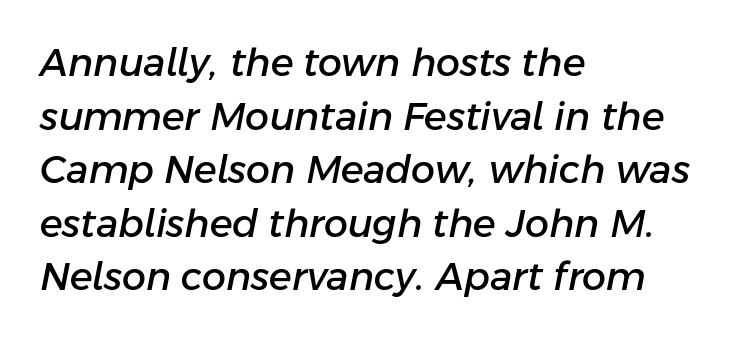
Q: Is the text italic (slanted)? A: Yes, it leans right by about 11 degrees.
Q: Is the text underlined? A: No.
Q: How is the paragraph aligned? A: Left-aligned.
Q: Is the spacing between letters normal or unusually wide? A: Normal.
Q: Is the spacing between lines tight, normal or loose? A: Normal.
Q: Width (condensed, normal, or wide)? A: Normal.
Q: Stroke contrast? A: Low.
Q: x-height? A: Medium.
Q: Monospaced? A: No.
